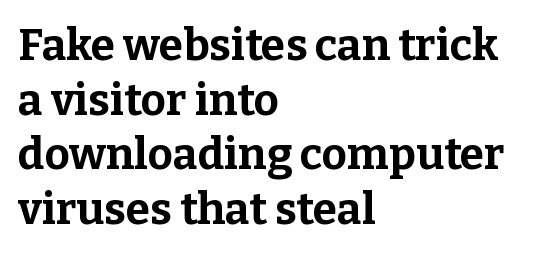
{"serif": "yes", "italic": "no", "bold": "yes", "weight": "bold", "width": "normal", "stroke_contrast": "low", "x_height": "medium", "monospaced": "no", "underline": "no", "align": "left", "line_spacing_ratio": 1.24, "letter_spacing": "normal", "letter_spacing_em": 0.0, "glyph_px": 44}
